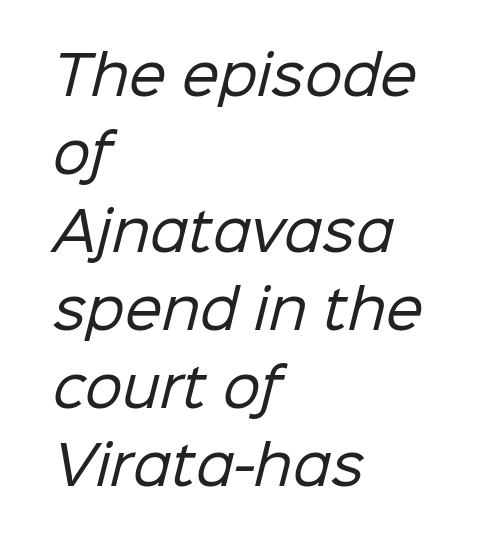
The image shows 53 px regular-weight sans-serif type; set left-aligned, normal line spacing (1.47x), normal letter spacing, not underlined; low stroke contrast and a medium x-height.
